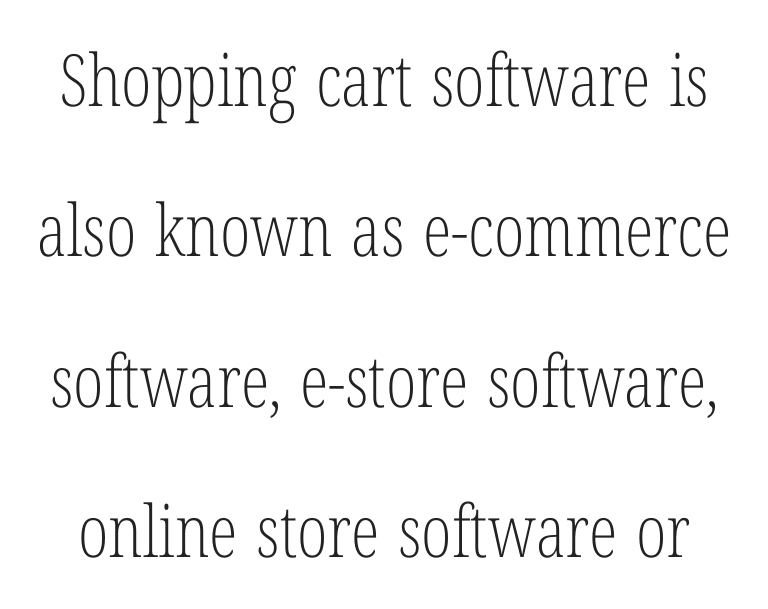
Bare-footed words on every line. Does the leading feel generous? Absolutely, it's lavish. The line texture is even and compact thanks to regular tracking. The type sits square on the baseline with zero lean.
